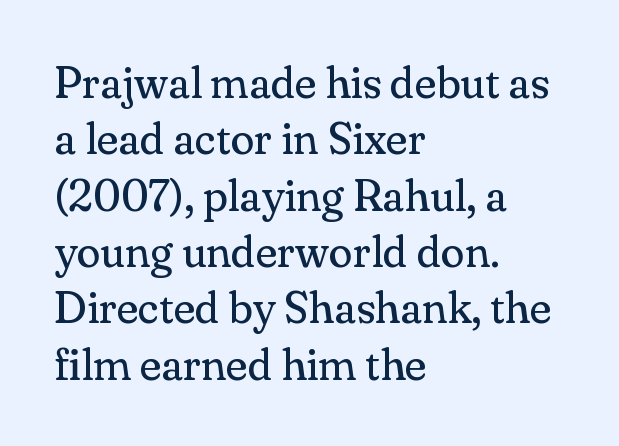
{"serif": "yes", "italic": "no", "bold": "no", "weight": "regular", "width": "normal", "stroke_contrast": "medium", "x_height": "small", "monospaced": "no", "underline": "no", "align": "left", "line_spacing": "normal", "line_spacing_ratio": 1.28, "letter_spacing": "normal", "letter_spacing_em": 0.0, "glyph_px": 44}
